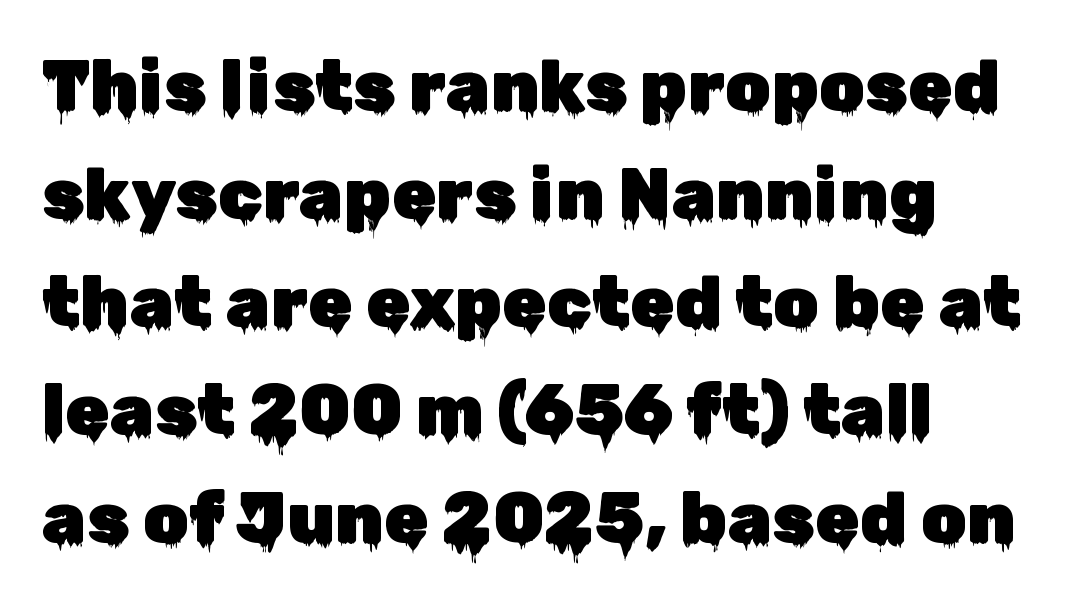
{"serif": "no", "italic": "no", "width": "normal", "stroke_contrast": "low", "x_height": "medium", "monospaced": "no", "underline": "no", "line_spacing": "normal", "line_spacing_ratio": 1.5, "letter_spacing": "normal", "letter_spacing_em": 0.0, "glyph_px": 72}
